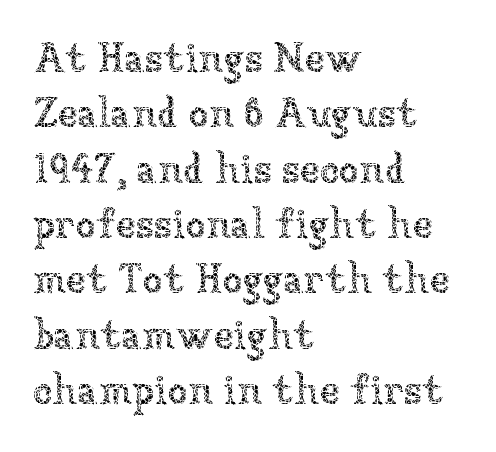
These lines keep a tight, regular rhythm from letter to letter. Do the characters align in a grid? No, the font is proportional. Leading: standard. Quick note: underline off.
